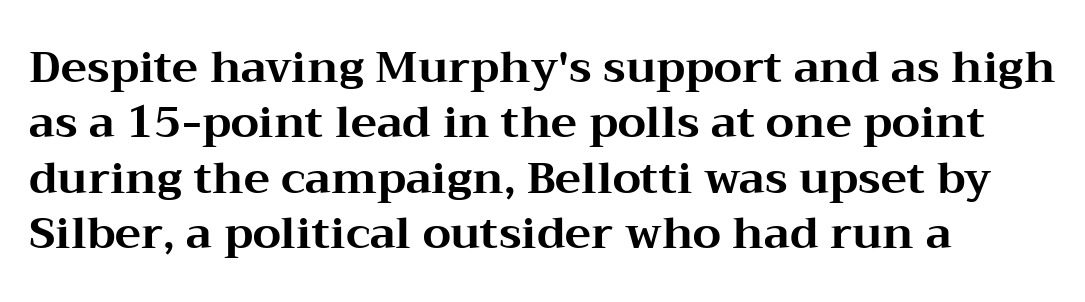
{"serif": "yes", "italic": "no", "bold": "yes", "weight": "bold", "width": "wide", "stroke_contrast": "medium", "x_height": "medium", "monospaced": "no", "underline": "no", "align": "left", "line_spacing": "normal", "line_spacing_ratio": 1.26, "letter_spacing": "normal", "letter_spacing_em": 0.0, "glyph_px": 44}
